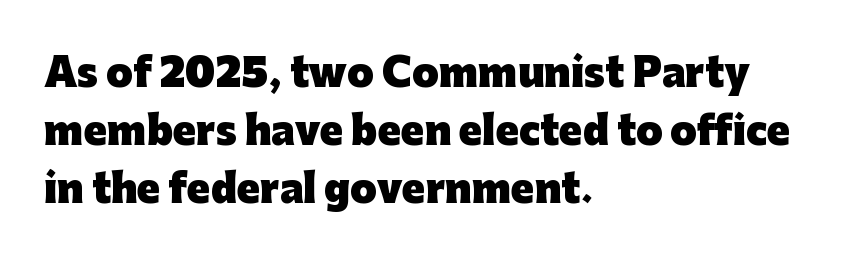
These lines are set flush left with a ragged right edge. The foot of each line stays bare and open. The lettering stays uniformly vertical, giving the passage a roman look. The leading is moderate, giving the passage an even texture.
